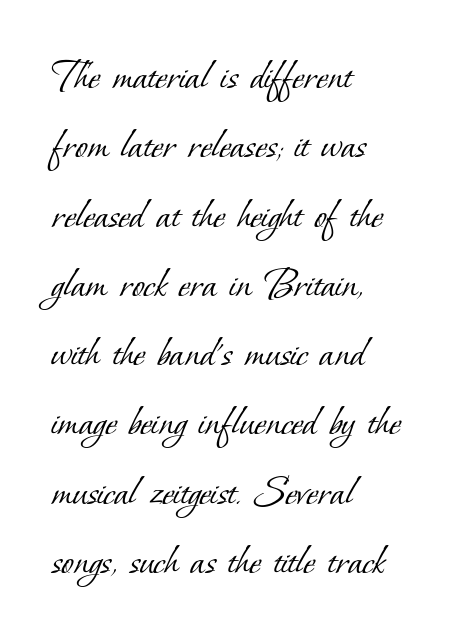
Varying glyph widths throughout — classic text-font behaviour. Note: serifs present on the glyphs. Normally led — the rows are evenly, conventionally spaced. Stem width sits at or under what a default text font uses. Glance below the letters and you will spot only blank space.
